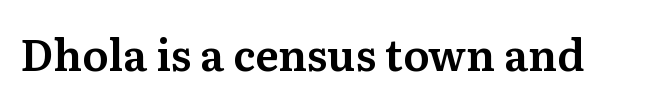
The image shows 43 px serif type, upright; set normal letter spacing, not underlined; medium stroke contrast and a medium x-height.
